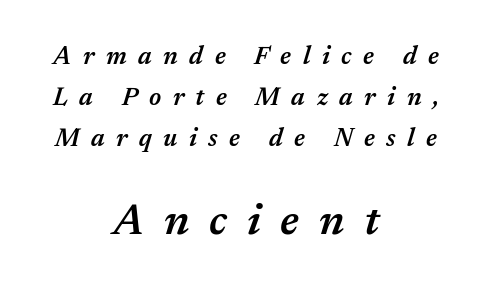
Two sizes are in play, and the larger belongs to the second block. Compared with ordinary roman type, these characters are visibly tilted. Compared with an ordinary text face, these strokes are moderately heavier — a semibold. Line starts and ends both wander, symmetrically. A typesetter would call this leading conventional body-copy spacing. The letters are spread apart with noticeably loose tracking.
